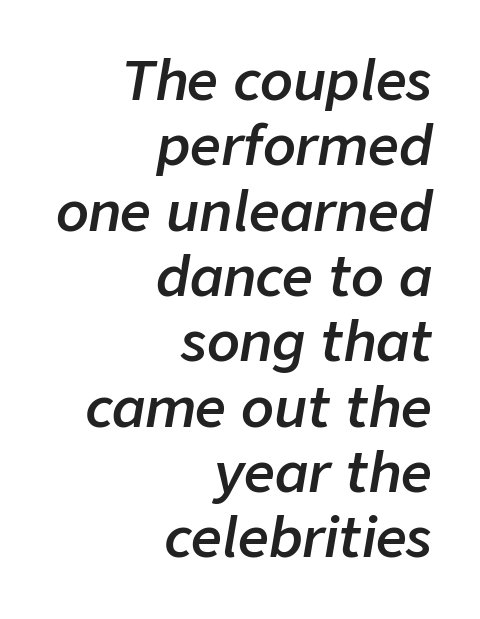
Does extra space separate the letters? No, they use regular spacing. Unmarked baselines from the first word to the last. The strokes are fattened partway — semibold, not bold. The whole block is typeset with a tilt.
